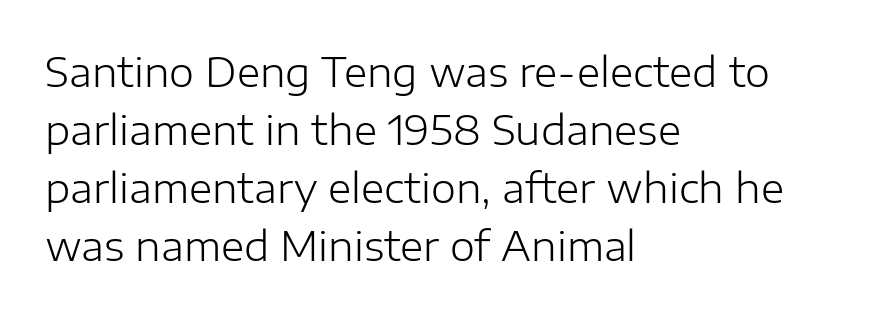
{"serif": "no", "italic": "no", "bold": "no", "weight": "light", "width": "normal", "stroke_contrast": "low", "x_height": "medium", "monospaced": "no", "underline": "no", "align": "left", "line_spacing": "normal", "line_spacing_ratio": 1.45, "letter_spacing": "normal", "letter_spacing_em": 0.0, "glyph_px": 40}
